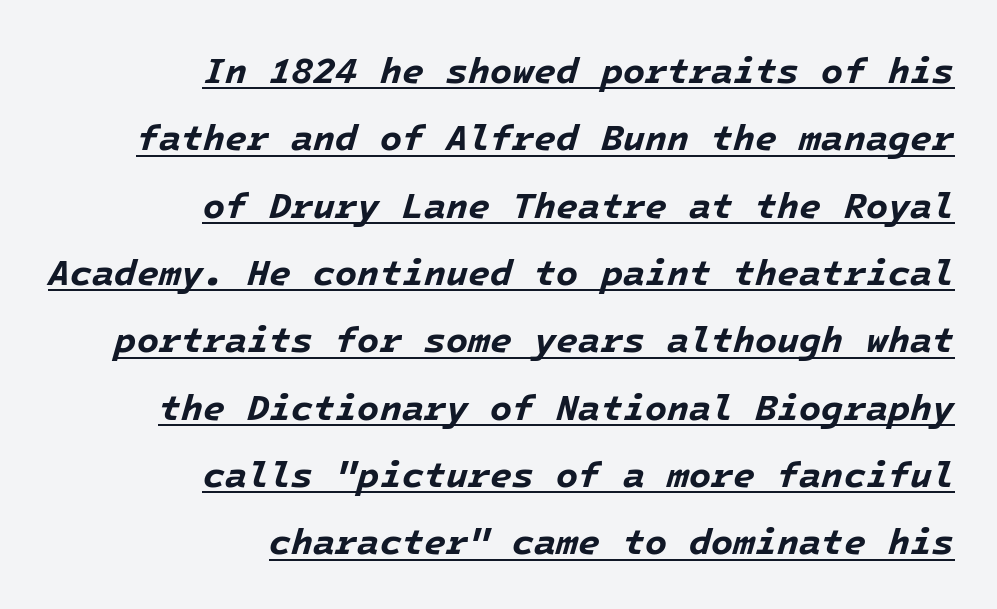
The image shows 36 px bold type, italic (leaning right); set right-aligned, line spacing 1.87x, normal letter spacing, underlined; low stroke contrast and a medium x-height.
